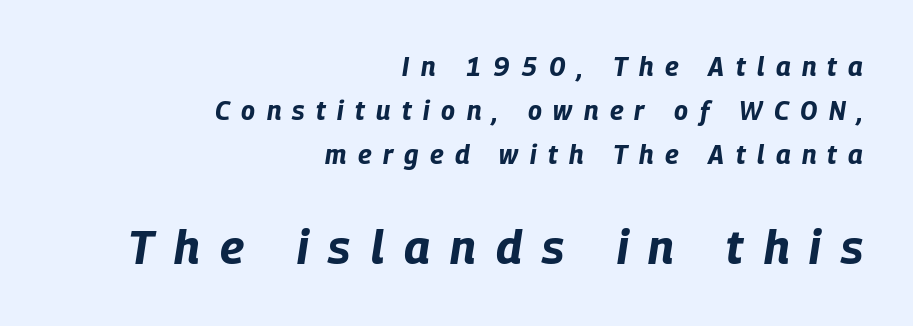
Chunky letters — that's bold for sure. The emphasis by scale lands on block number two, below. Proportional: the letters do not fall into vertical columns. A clean baseline with only descenders dipping below it.
